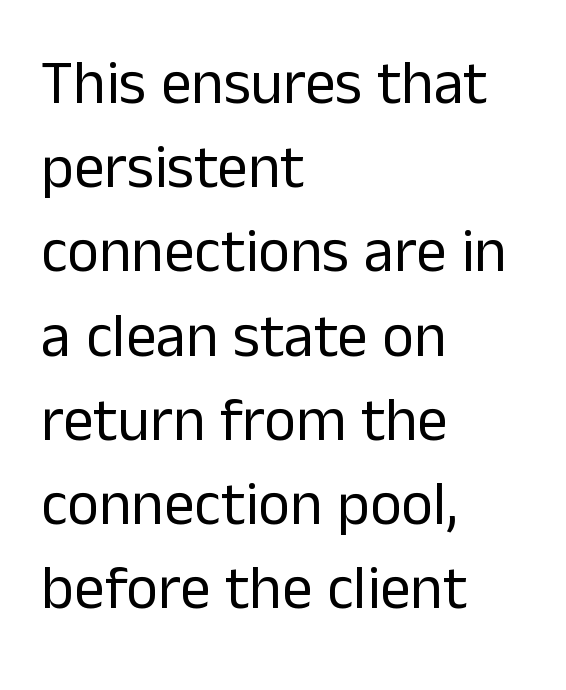
{"serif": "no", "italic": "no", "bold": "no", "weight": "regular", "width": "normal", "stroke_contrast": "low", "x_height": "medium", "monospaced": "no", "underline": "no", "align": "left", "line_spacing": "normal", "line_spacing_ratio": 1.38, "letter_spacing": "normal", "letter_spacing_em": 0.0, "glyph_px": 61}
